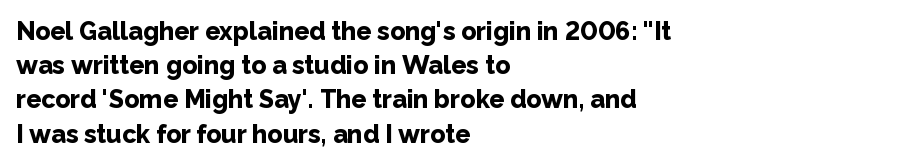
The image shows 25 px bold type, upright; set left-aligned, normal line spacing (1.37x), normal letter spacing, not underlined.
